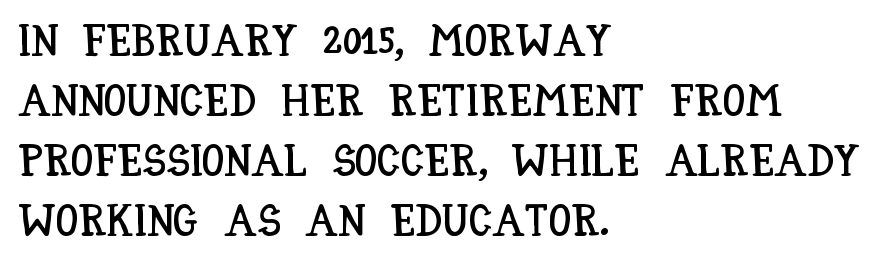
Q: Is the text italic (slanted)? A: No, it is upright.
Q: Is the text underlined? A: No.
Q: How is the paragraph aligned? A: Left-aligned.
Q: Is the spacing between letters normal or unusually wide? A: Normal.
Q: Is the spacing between lines tight, normal or loose? A: Normal.
Q: Width (condensed, normal, or wide)? A: Condensed.
Q: Stroke contrast? A: Low.
Q: x-height? A: Large.
Q: Monospaced? A: No.
